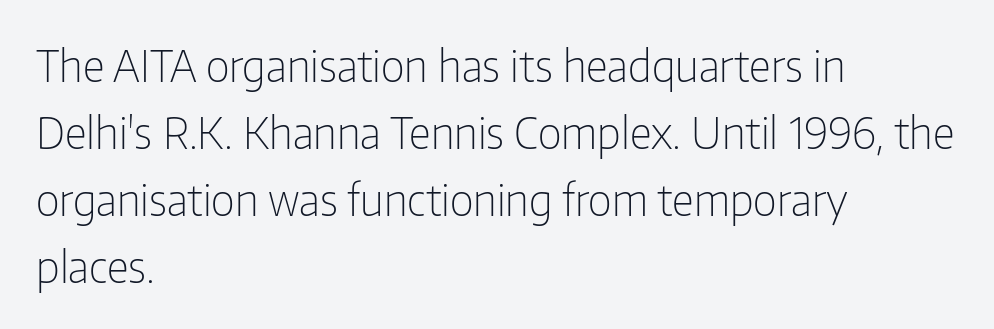
You can tell it's not italic because the verticals are truly vertical. No chunkiness to these letters — they're not bold. Rows of type keep a routine distance in the vertical direction. If you drew a ruler down the left edge, every line would touch it. A bare baseline throughout the passage.
